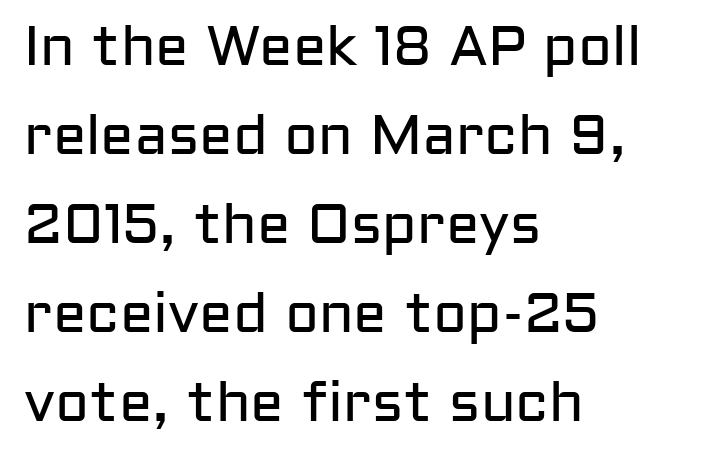
The image shows 56 px regular-weight sans-serif type, upright; set left-aligned, normal line spacing (1.59x), normal letter spacing, not underlined; low stroke contrast and a medium x-height.
